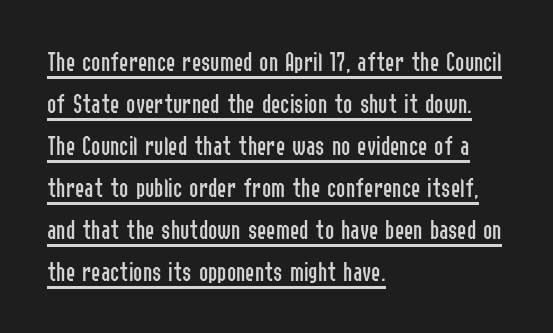
The image shows 28 px regular-weight, condensed sans-serif type, upright; set left-aligned, normal line spacing (1.5x), normal letter spacing, underlined; low stroke contrast and a medium x-height.
